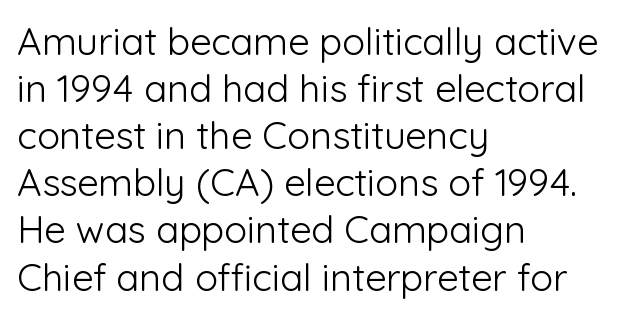
A typesetter would call this proportional, since set widths differ per character. This sample uses a sans-serif face. Characters remain perfectly vertical along every line. Descenders are the only things crossing below the line.
